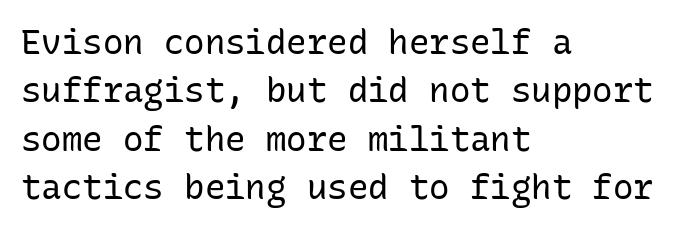
The lines are quadded left. A typesetter would call this zero additional tracking. What's the leading like? Ordinary, nothing unusual. Regarding serifs, this sample does without them. Note the uniform advance width — an 'i' takes as much space as an 'm'. Underline: absent.
